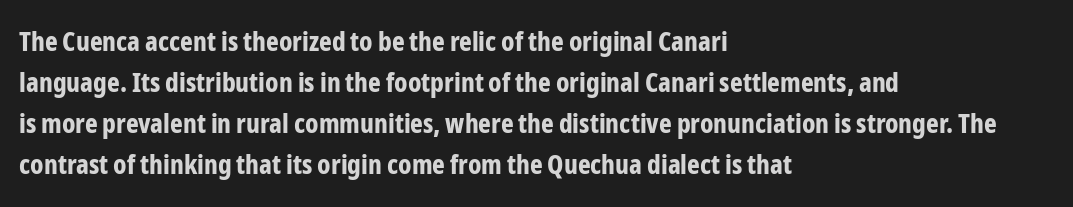
The image shows 27 px bold type, upright; set left-aligned, normal line spacing (1.52x), normal letter spacing, not underlined.
